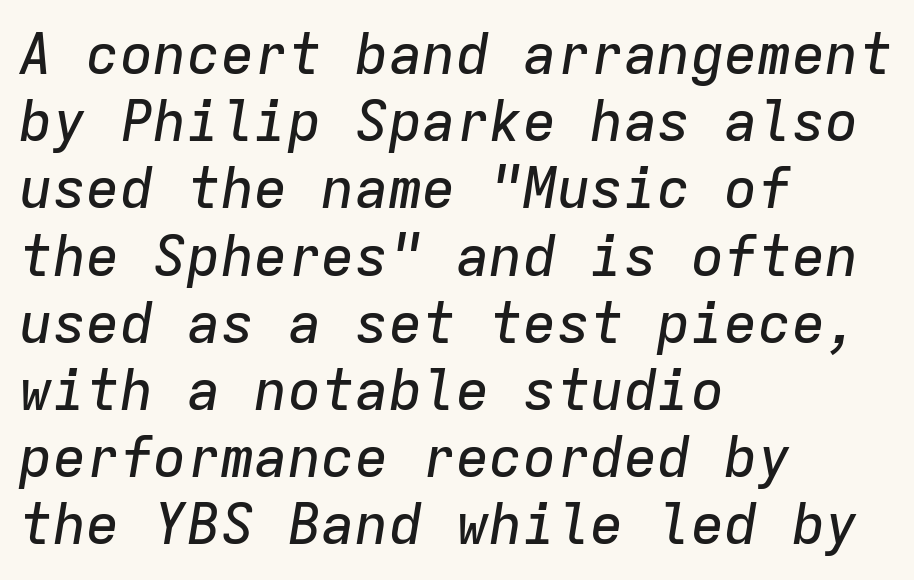
{"italic": "yes", "lean": "right", "slant_degrees": 9, "width": "normal", "stroke_contrast": "low", "x_height": "medium", "monospaced": "yes", "underline": "no", "align": "left", "line_spacing_ratio": 1.2, "letter_spacing": "normal", "letter_spacing_em": 0.0, "glyph_px": 56}
